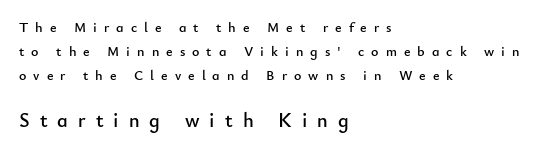
{"italic": "no", "underline": "no", "align": "left", "line_spacing_ratio": 1.73, "letter_spacing": "wide", "letter_spacing_em": 0.5, "larger_block": "second", "size_ratio": 1.43, "glyph_px": 20}
